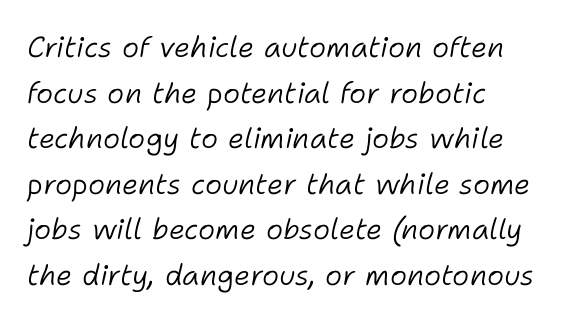
{"italic": "yes", "lean": "right", "slant_degrees": 11, "bold": "no", "weight": "light", "width": "normal", "stroke_contrast": "low", "x_height": "medium", "monospaced": "no", "underline": "no", "line_spacing": "normal", "line_spacing_ratio": 1.57, "letter_spacing": "normal", "letter_spacing_em": 0.0, "glyph_px": 29}
